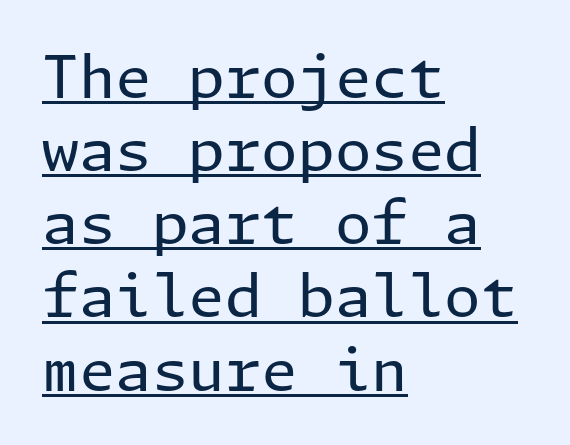
A typographer would call this underscored text. Short and long lines alike share a common starting point at left. The face used here is a sans, in the tradition of grotesques and geometrics. The lettering holds an erect, upright posture throughout. Characters follow at the spacing the type designer built in. Is the stroke heavy? The answer is a plain regular-or-lighter.
